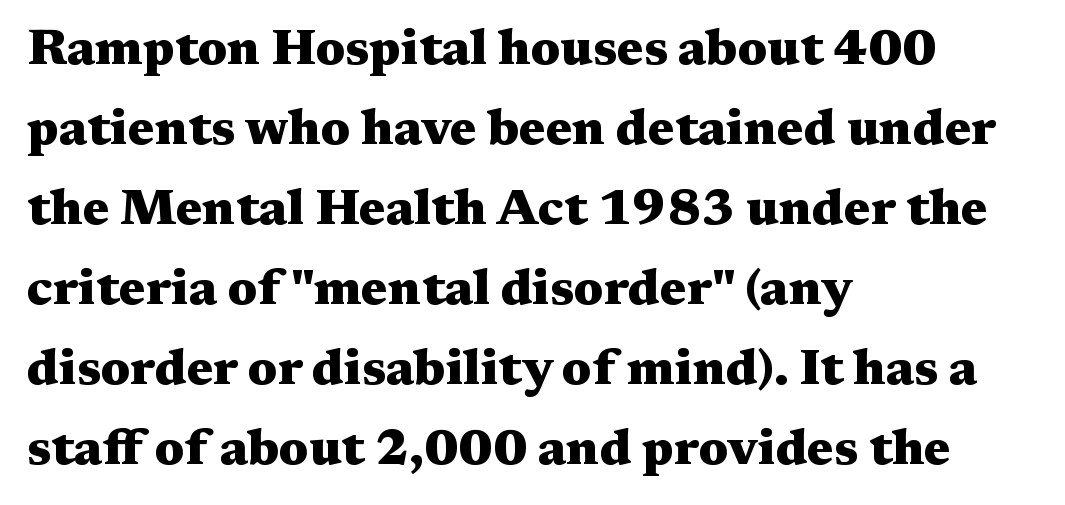
The image shows 50 px heavy, wide serif type, upright; set left-aligned, normal line spacing (1.6x), normal letter spacing, not underlined; medium stroke contrast and a medium x-height.
